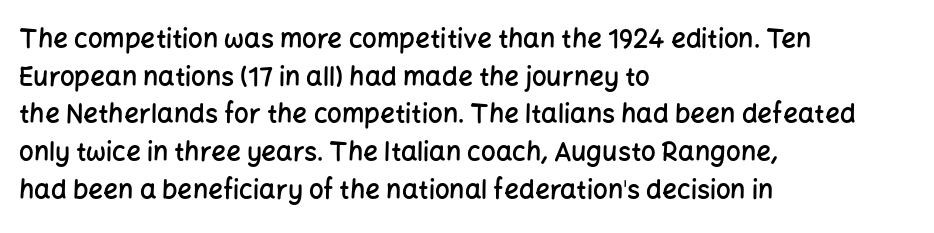
Q: Is the text bold? A: Semi-bold.
Q: Is the text italic (slanted)? A: No, it is upright.
Q: Is the text underlined? A: No.
Q: How is the paragraph aligned? A: Left-aligned.
Q: Is the spacing between letters normal or unusually wide? A: Normal.
Q: Is the spacing between lines tight, normal or loose? A: Normal.
